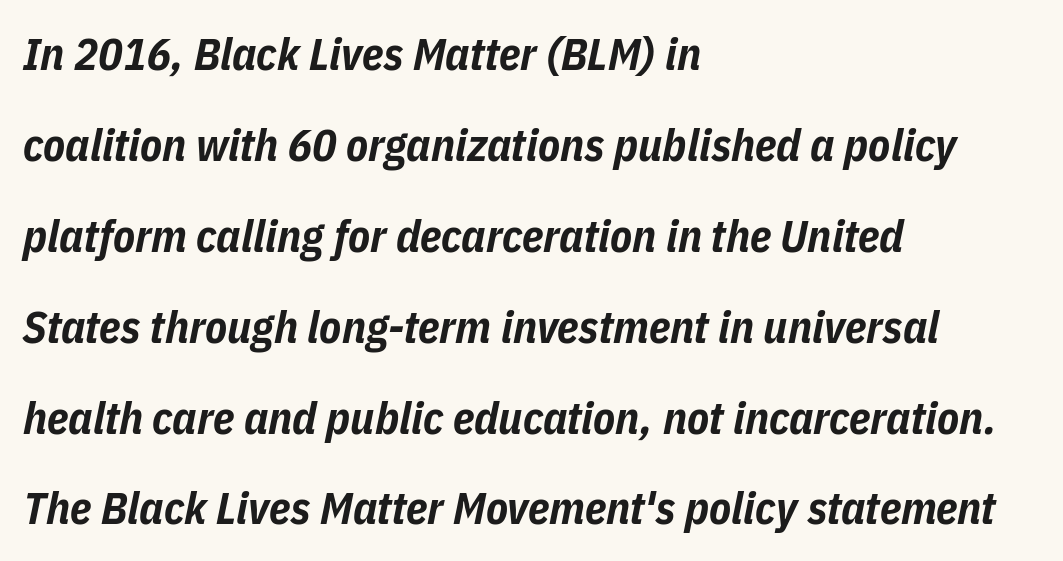
{"italic": "yes", "lean": "right", "slant_degrees": 11, "bold": "yes", "weight": "bold", "width": "condensed", "stroke_contrast": "low", "x_height": "medium", "monospaced": "no", "underline": "no", "align": "left", "line_spacing": "loose", "line_spacing_ratio": 2.02, "letter_spacing": "normal", "letter_spacing_em": 0.0, "glyph_px": 45}
